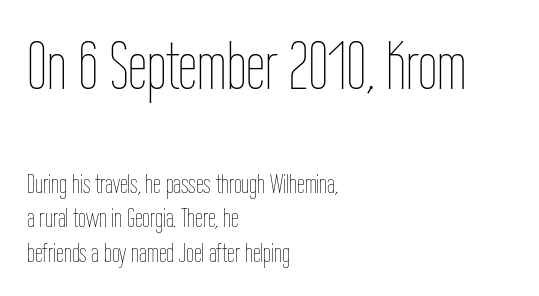
{"italic": "no", "bold": "no", "weight": "thin", "width": "condensed", "stroke_contrast": "low", "x_height": "medium", "monospaced": "no", "underline": "no", "align": "left", "line_spacing_ratio": 1.24, "letter_spacing": "normal", "letter_spacing_em": 0.0, "larger_block": "first", "size_ratio": 2.46, "glyph_px": 69}
